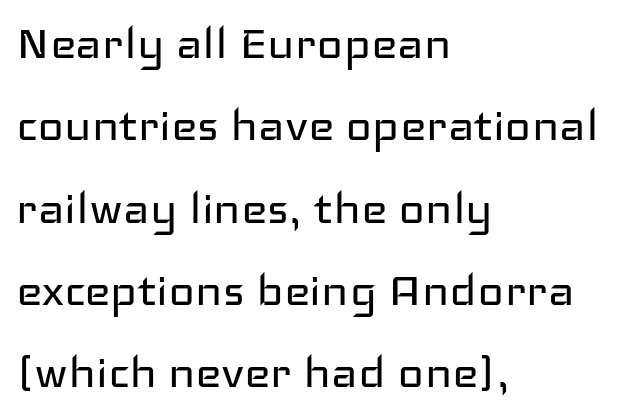
{"serif": "no", "italic": "no", "bold": "no", "weight": "regular", "width": "wide", "stroke_contrast": "low", "x_height": "medium", "monospaced": "no", "underline": "no", "align": "left", "line_spacing": "normal", "line_spacing_ratio": 1.47, "letter_spacing": "normal", "letter_spacing_em": 0.0, "glyph_px": 56}
